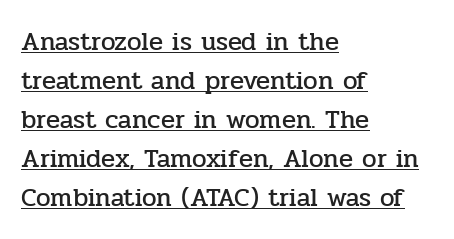
The image shows 26 px text type, upright; set left-aligned, normal line spacing (1.5x), normal letter spacing, underlined.
